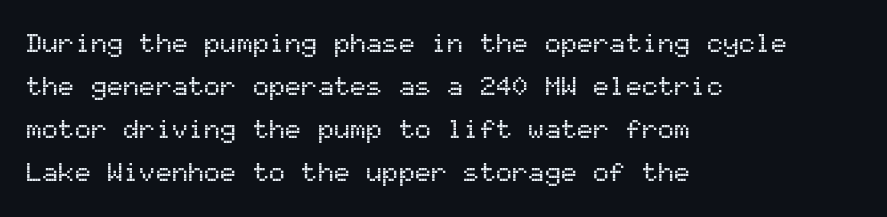
Notice how descenders clear the ascenders below comfortably — that's standard leading. Rendered with straight, roman letterforms. These lines keep a tight, regular rhythm from letter to letter. Only glyphs here, with clear space below each row. Line beginnings align vertically; line endings do not.
